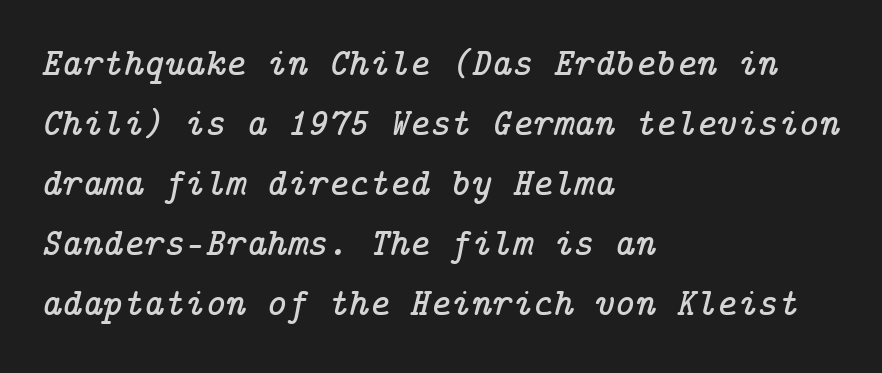
Q: Is the text italic (slanted)? A: Yes, it leans right by about 14 degrees.
Q: Is the typeface a serif or a sans-serif typeface? A: Serif.
Q: Is the text underlined? A: No.
Q: How is the paragraph aligned? A: Left-aligned.
Q: Is the spacing between letters normal or unusually wide? A: Normal.
Q: Is the spacing between lines tight, normal or loose? A: Normal.
Q: Width (condensed, normal, or wide)? A: Normal.
Q: Stroke contrast? A: Low.
Q: x-height? A: Medium.
